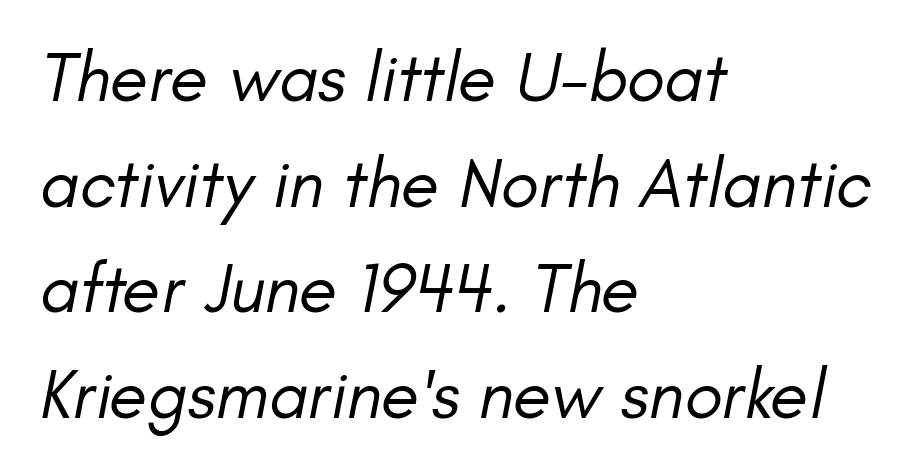
Q: Is the text bold? A: No.
Q: Is the text italic (slanted)? A: Yes, it leans right by about 11 degrees.
Q: Is the text underlined? A: No.
Q: How is the paragraph aligned? A: Left-aligned.
Q: Is the spacing between letters normal or unusually wide? A: Normal.
Q: Is the spacing between lines tight, normal or loose? A: Normal.
Q: Width (condensed, normal, or wide)? A: Normal.
Q: Stroke contrast? A: Low.
Q: x-height? A: Small.
Q: Monospaced? A: No.
